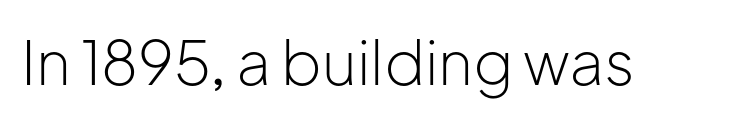
The image shows 61 px light sans-serif type, upright; set normal letter spacing, not underlined; low stroke contrast and a medium x-height.
